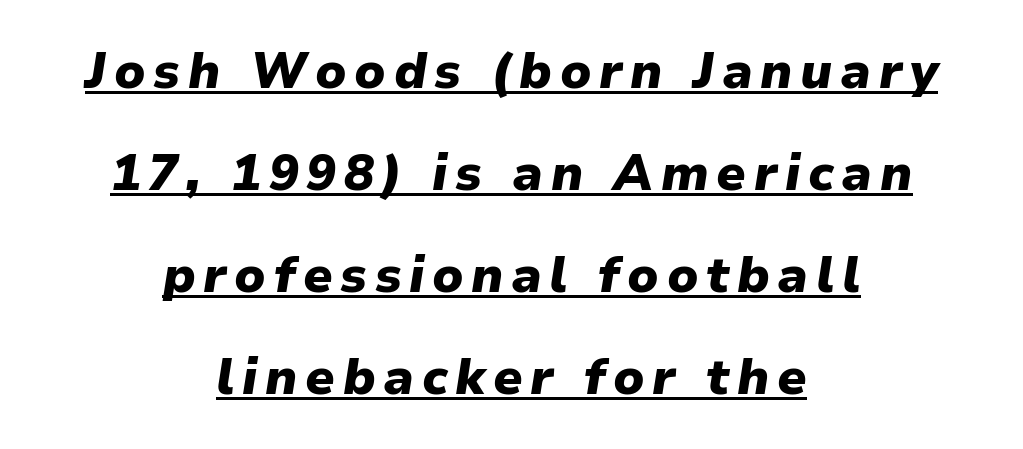
The image shows 50 px heavy type, italic (leaning right); set centered, loose line spacing (2.04x), underlined; low stroke contrast and a medium x-height.
